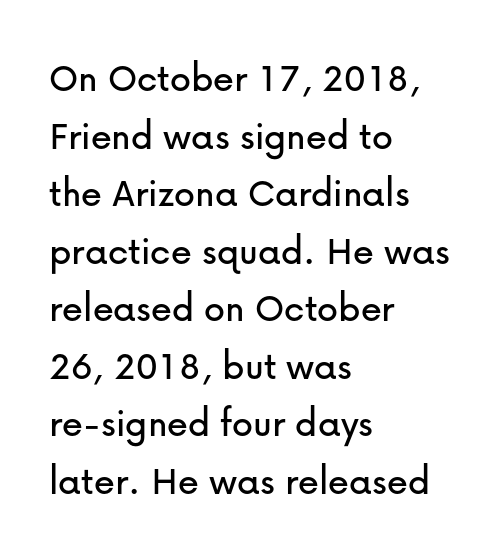
{"serif": "no", "italic": "no", "width": "normal", "stroke_contrast": "low", "x_height": "medium", "monospaced": "no", "underline": "no", "align": "left", "line_spacing": "normal", "line_spacing_ratio": 1.37, "letter_spacing": "normal", "letter_spacing_em": 0.0, "glyph_px": 42}
